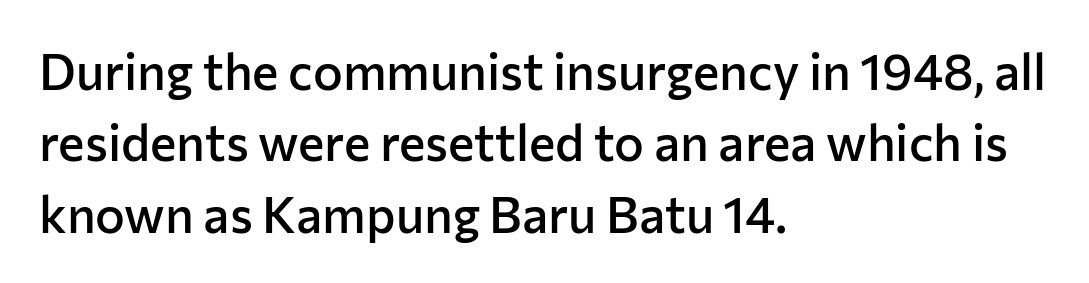
Nothing sits at the stroke ends, so this counts as sans-serif. What stands out about the letter spacing? Nothing — it is the standard amount. Characters remain perfectly vertical along every line. The glyphs are unaccompanied by any horizontal stroke below them. Strokes here are thickened, but only to semibold level. Honestly, the row spacing looks completely unremarkable.
